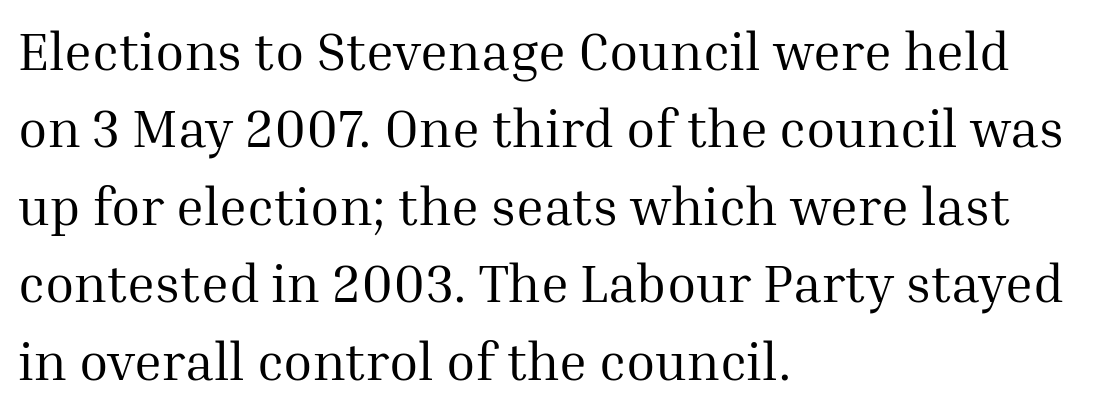
{"serif": "yes", "italic": "no", "bold": "no", "weight": "regular", "width": "normal", "stroke_contrast": "medium", "x_height": "medium", "monospaced": "no", "underline": "no", "align": "left", "line_spacing": "normal", "line_spacing_ratio": 1.46, "letter_spacing": "normal", "letter_spacing_em": 0.0, "glyph_px": 53}
